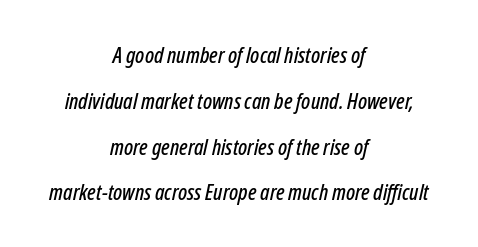
The image shows 22 px text type, italic (leaning right); set centered, loose line spacing (2.08x), normal letter spacing, not underlined.
